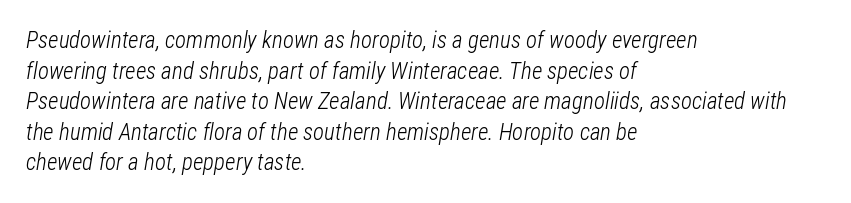
Q: Is the text bold? A: No.
Q: Is the text italic (slanted)? A: Yes, it leans right by about 12 degrees.
Q: Is the text underlined? A: No.
Q: How is the paragraph aligned? A: Left-aligned.
Q: Is the spacing between letters normal or unusually wide? A: Normal.
Q: Is the spacing between lines tight, normal or loose? A: Normal.
